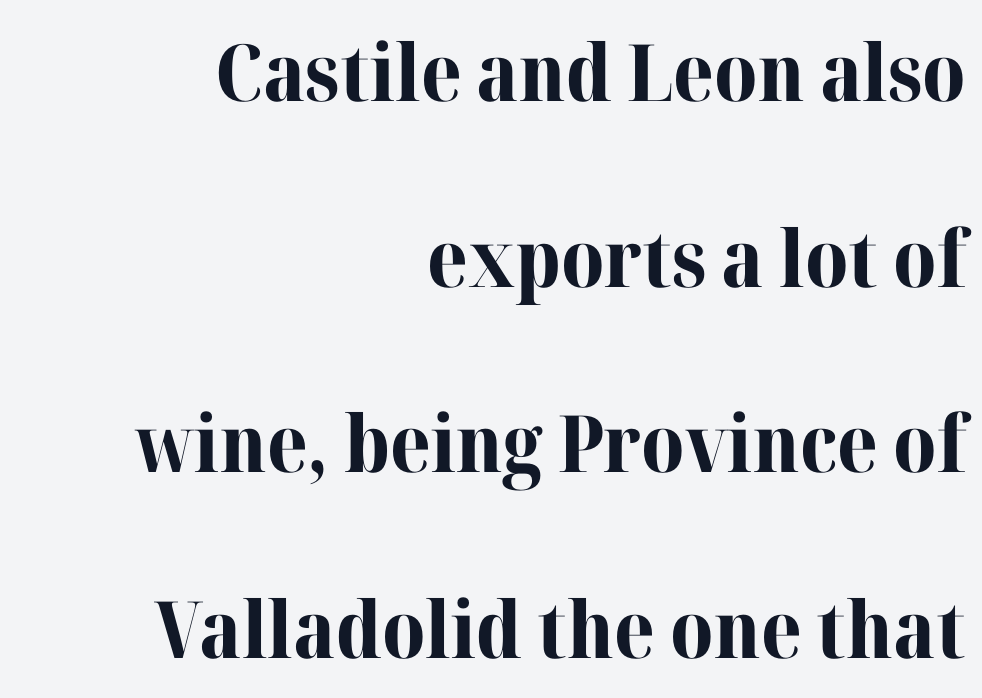
{"serif": "yes", "italic": "no", "bold": "yes", "weight": "bold", "width": "normal", "stroke_contrast": "high", "x_height": "medium", "monospaced": "no", "underline": "no", "align": "right", "line_spacing": "loose", "line_spacing_ratio": 2.35, "letter_spacing": "normal", "letter_spacing_em": 0.0, "glyph_px": 79}
